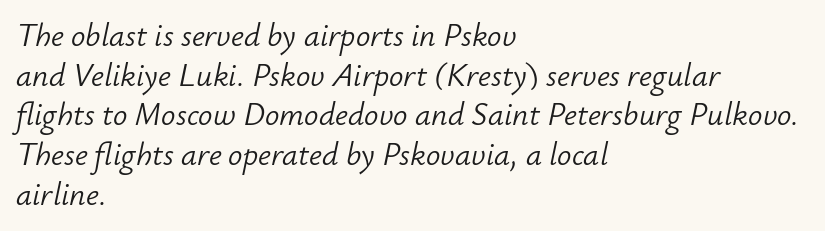
Q: Is the text bold? A: No.
Q: Is the text italic (slanted)? A: Yes, it leans right by about 12 degrees.
Q: Is the text underlined? A: No.
Q: How is the paragraph aligned? A: Left-aligned.
Q: Is the spacing between letters normal or unusually wide? A: Normal.
Q: Width (condensed, normal, or wide)? A: Normal.
Q: Stroke contrast? A: Low.
Q: x-height? A: Small.
Q: Monospaced? A: No.
